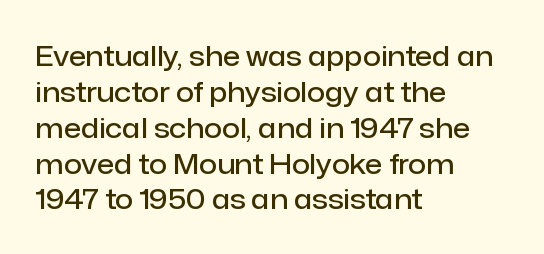
The image shows 28 px semibold sans-serif type, upright; set left-aligned, normal line spacing (1.28x), normal letter spacing, not underlined; low stroke contrast and a medium x-height.
